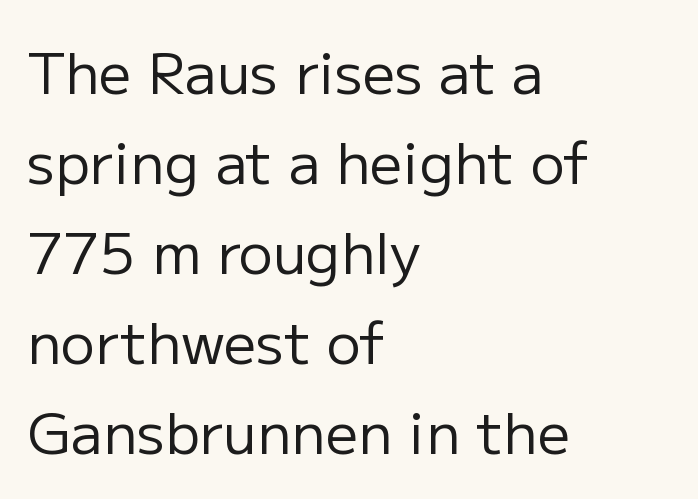
{"serif": "no", "italic": "no", "bold": "no", "weight": "regular", "width": "normal", "stroke_contrast": "low", "x_height": "medium", "monospaced": "no", "underline": "no", "align": "left", "line_spacing": "normal", "line_spacing_ratio": 1.58, "letter_spacing": "normal", "letter_spacing_em": 0.0, "glyph_px": 57}
